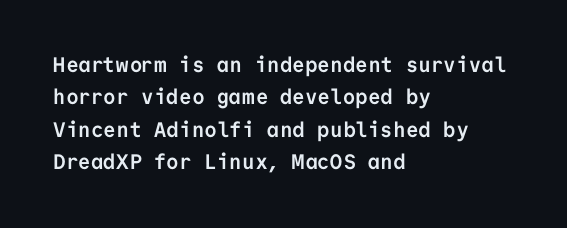
{"italic": "no", "bold": "yes", "underline": "no", "align": "left", "line_spacing": "normal", "line_spacing_ratio": 1.54, "letter_spacing": "normal", "letter_spacing_em": 0.0, "glyph_px": 21}
